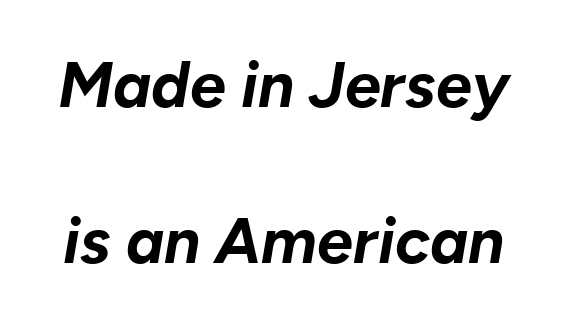
The image shows 64 px bold type, italic (leaning right); set loose line spacing (2.44x), normal letter spacing, not underlined; low stroke contrast and a medium x-height.
